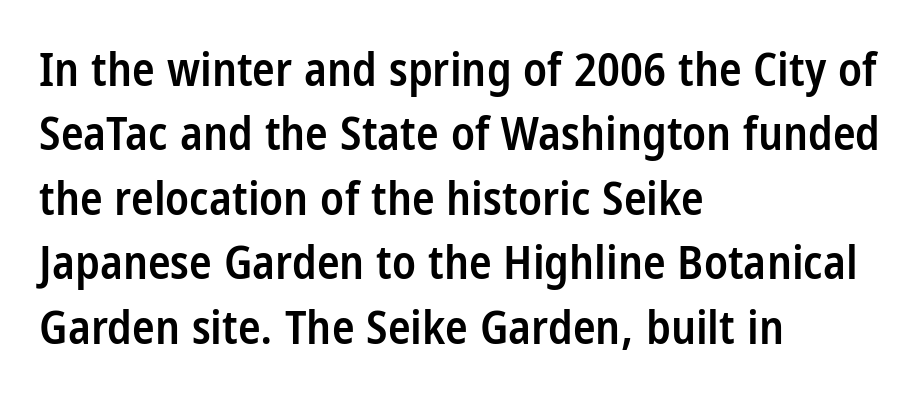
{"serif": "no", "italic": "no", "bold": "semi", "weight": "semibold", "width": "condensed", "stroke_contrast": "low", "x_height": "large", "monospaced": "no", "underline": "no", "align": "left", "line_spacing": "normal", "line_spacing_ratio": 1.37, "letter_spacing": "normal", "letter_spacing_em": 0.0, "glyph_px": 47}
